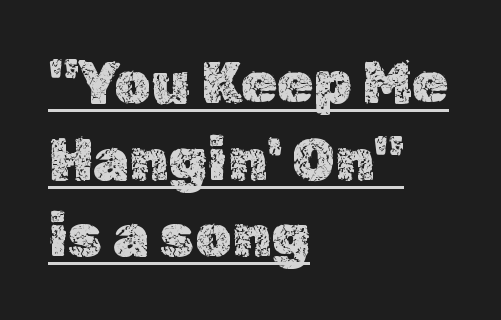
Q: Is the text italic (slanted)? A: No, it is upright.
Q: Is the text underlined? A: Yes.
Q: How is the paragraph aligned? A: Left-aligned.
Q: Is the spacing between letters normal or unusually wide? A: Normal.
Q: Is the spacing between lines tight, normal or loose? A: Normal.
Q: Width (condensed, normal, or wide)? A: Normal.
Q: x-height? A: Medium.
Q: Monospaced? A: No.
